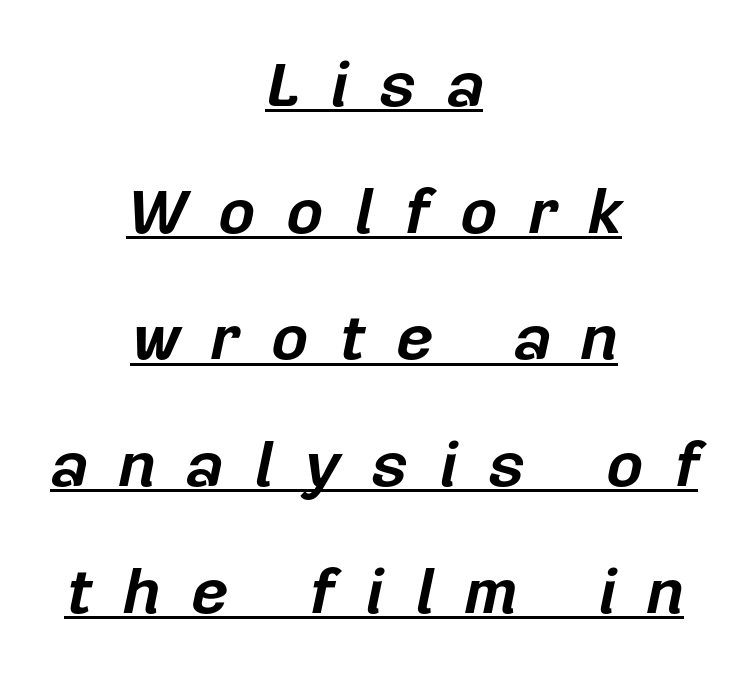
Q: Is the text bold? A: Yes.
Q: Is the text italic (slanted)? A: Yes, it leans right by about 12 degrees.
Q: Is the text underlined? A: Yes.
Q: How is the paragraph aligned? A: Centered.
Q: Is the spacing between letters normal or unusually wide? A: Unusually wide.
Q: Is the spacing between lines tight, normal or loose? A: Loose.
Q: Width (condensed, normal, or wide)? A: Normal.
Q: Stroke contrast? A: Low.
Q: x-height? A: Medium.
Q: Monospaced? A: No.
